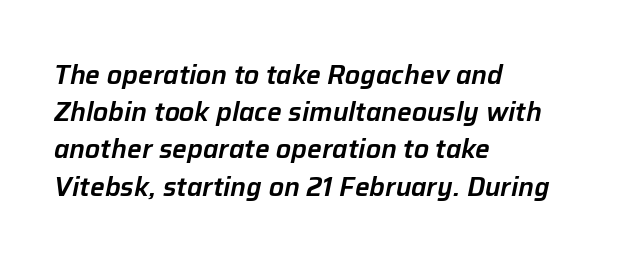
{"italic": "yes", "lean": "right", "slant_degrees": 12, "underline": "no", "align": "left", "line_spacing": "normal", "line_spacing_ratio": 1.43, "letter_spacing": "normal", "letter_spacing_em": 0.0, "glyph_px": 26}
